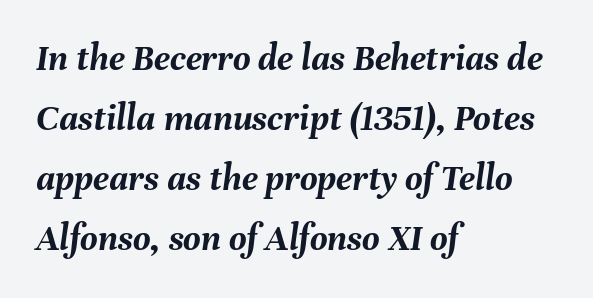
Q: Is the text bold? A: Yes.
Q: Is the text italic (slanted)? A: Yes, it leans right by about 8 degrees.
Q: Is the text underlined? A: No.
Q: How is the paragraph aligned? A: Left-aligned.
Q: Is the spacing between letters normal or unusually wide? A: Normal.
Q: Is the spacing between lines tight, normal or loose? A: Normal.
Q: Width (condensed, normal, or wide)? A: Normal.
Q: Stroke contrast? A: Medium.
Q: x-height? A: Medium.
Q: Monospaced? A: No.
